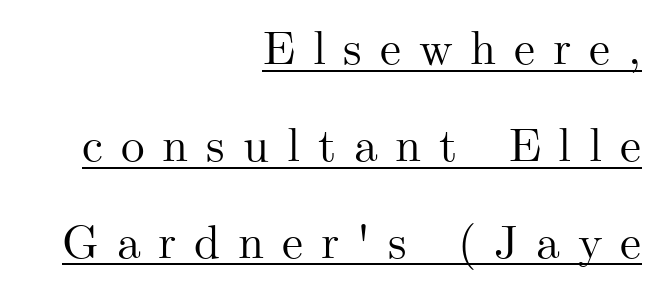
The image shows 47 px serif type, upright; set right-aligned, loose line spacing (2.06x), unusually wide letter spacing (+0.38 em), underlined; medium stroke contrast and a small x-height.
